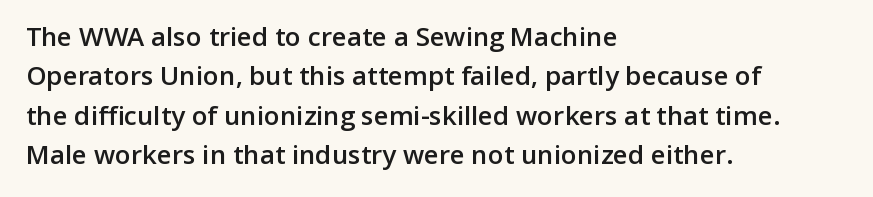
Q: Is the text bold? A: Semi-bold.
Q: Is the text italic (slanted)? A: No, it is upright.
Q: Is the text underlined? A: No.
Q: How is the paragraph aligned? A: Left-aligned.
Q: Is the spacing between letters normal or unusually wide? A: Normal.
Q: Is the spacing between lines tight, normal or loose? A: Normal.
